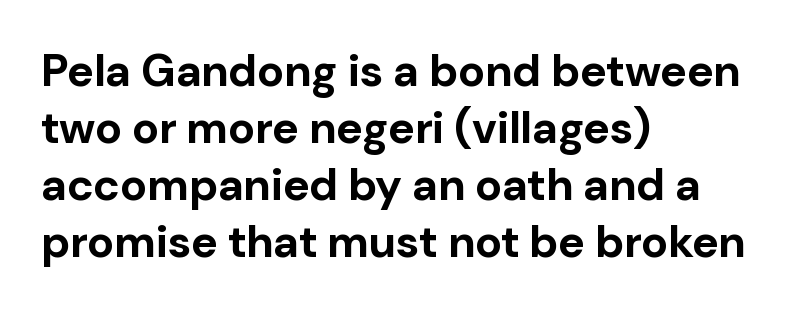
Q: Is the text bold? A: Yes.
Q: Is the text italic (slanted)? A: No, it is upright.
Q: Is the typeface a serif or a sans-serif typeface? A: Sans-serif.
Q: Is the text underlined? A: No.
Q: How is the paragraph aligned? A: Left-aligned.
Q: Is the spacing between letters normal or unusually wide? A: Normal.
Q: Is the spacing between lines tight, normal or loose? A: Normal.
Q: Width (condensed, normal, or wide)? A: Normal.
Q: Stroke contrast? A: Low.
Q: x-height? A: Medium.
Q: Monospaced? A: No.
